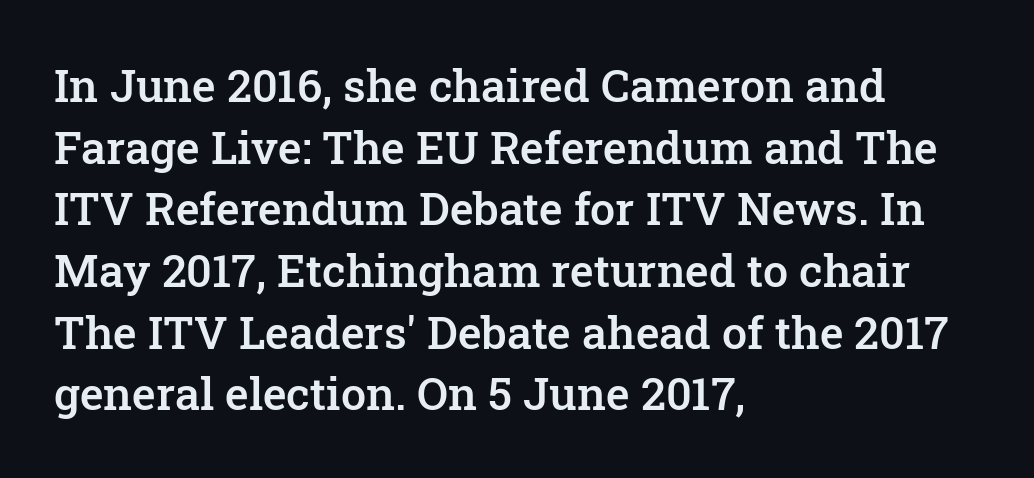
{"serif": "yes", "italic": "no", "bold": "semi", "weight": "semibold", "width": "normal", "stroke_contrast": "low", "x_height": "medium", "monospaced": "no", "underline": "no", "align": "left", "line_spacing": "normal", "line_spacing_ratio": 1.37, "letter_spacing": "normal", "letter_spacing_em": 0.0, "glyph_px": 45}
